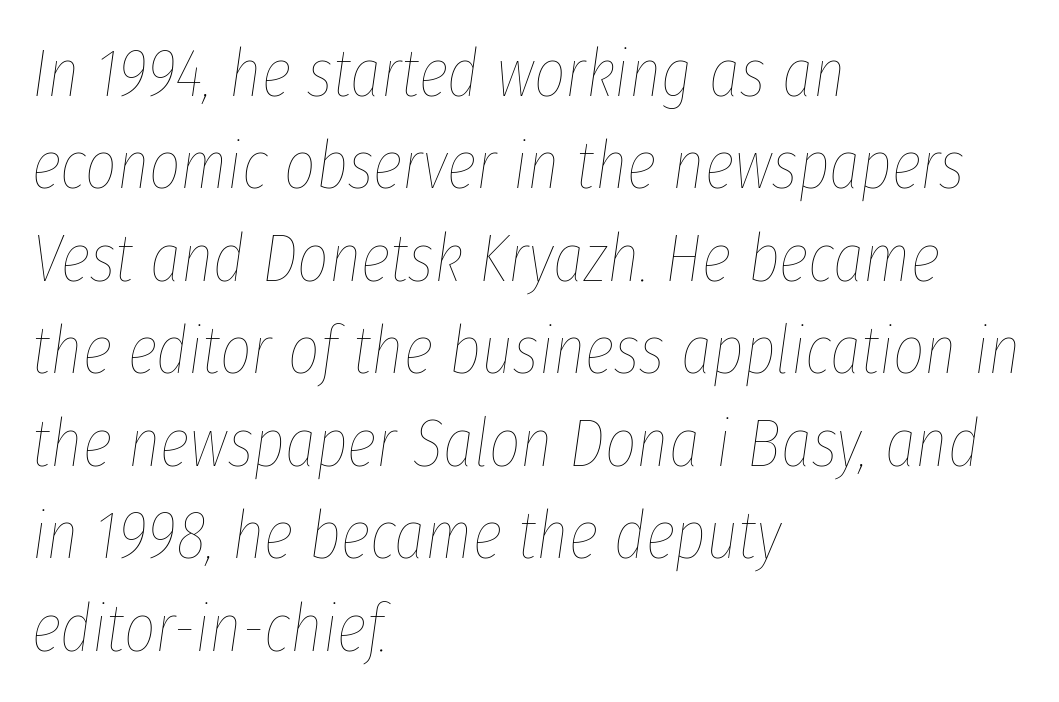
The image shows 68 px thin, condensed type, italic (leaning right); set left-aligned, normal line spacing (1.36x), normal letter spacing, not underlined; low stroke contrast and a medium x-height.
